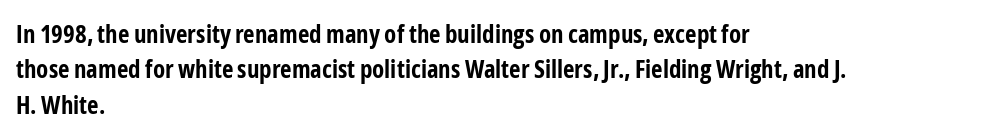
{"italic": "no", "bold": "yes", "underline": "no", "align": "left", "line_spacing": "normal", "line_spacing_ratio": 1.42, "letter_spacing": "normal", "letter_spacing_em": 0.0, "glyph_px": 25}
